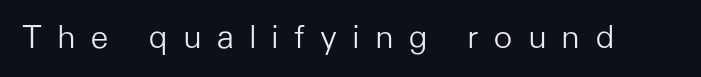
The image shows 32 px light sans-serif type, upright; set unusually wide letter spacing (+0.46 em), not underlined; low stroke contrast and a medium x-height.
